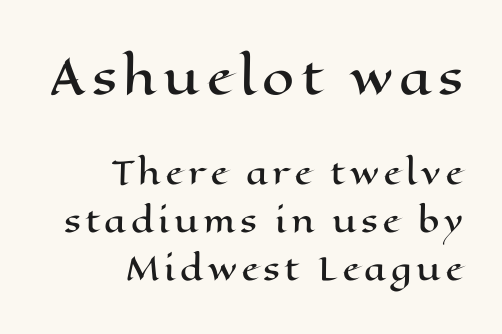
Q: Is the text italic (slanted)? A: No, it is upright.
Q: Is the text underlined? A: No.
Q: How is the paragraph aligned? A: Right-aligned.
Q: Is the spacing between lines tight, normal or loose? A: Normal.
Q: Which block of text is set in a larger size, the first (top) or the second (bottom)? A: The first (top) one.
Q: Width (condensed, normal, or wide)? A: Wide.
Q: Stroke contrast? A: High.
Q: x-height? A: Medium.
Q: Monospaced? A: No.
